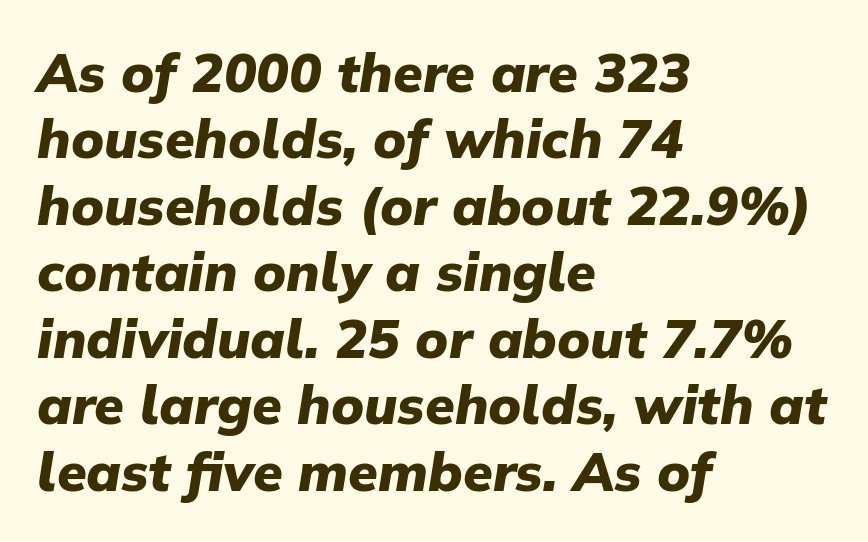
The image shows 54 px heavy type, italic (leaning right); set left-aligned, line spacing 1.23x, normal letter spacing, not underlined; low stroke contrast and a medium x-height.
